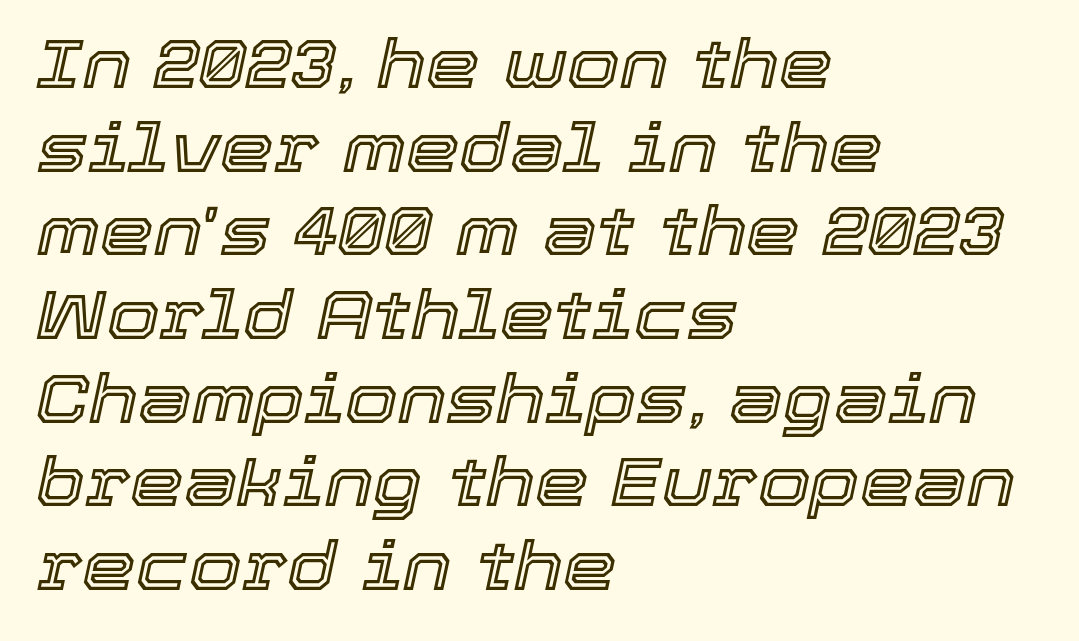
The image shows 68 px text type, italic (leaning right); set left-aligned, line spacing 1.23x, normal letter spacing, not underlined; a medium x-height.
